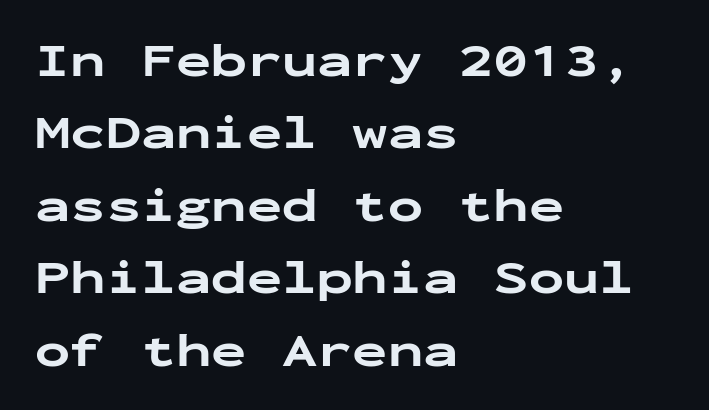
The image shows 47 px bold, wide sans-serif type, upright, monospaced; set left-aligned, normal line spacing (1.54x), normal letter spacing, not underlined; low stroke contrast and a medium x-height.
